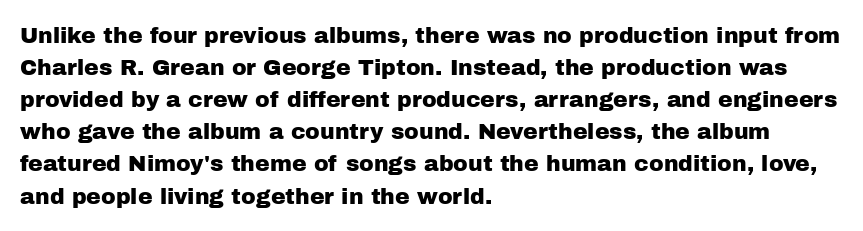
The image shows 22 px text type, upright; set left-aligned, normal line spacing (1.46x), normal letter spacing, not underlined.
